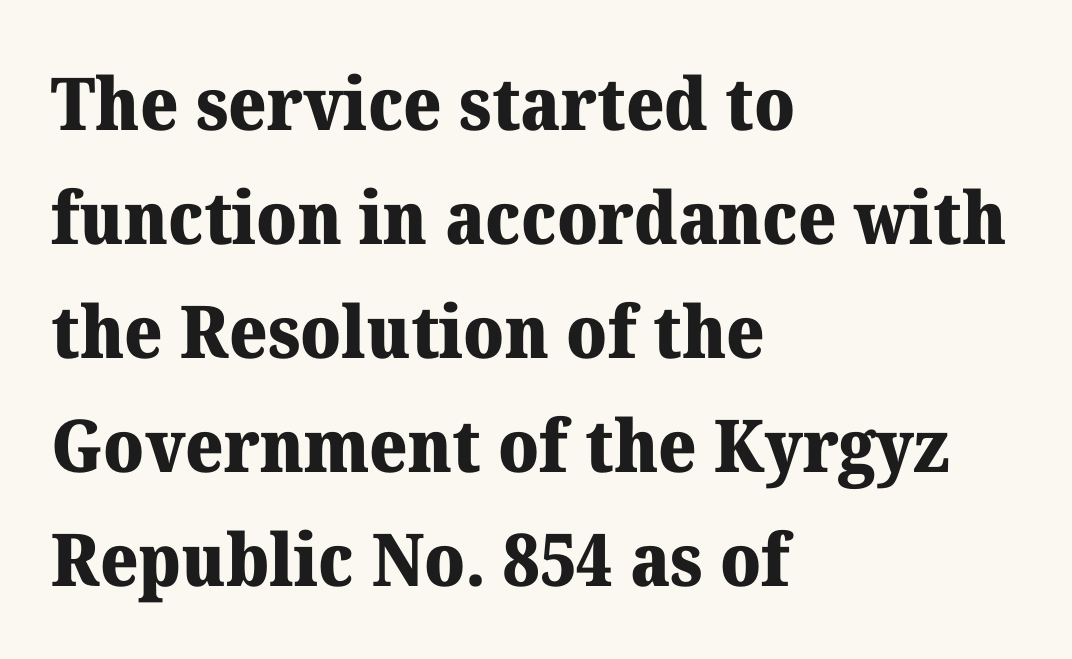
The face used here is proportionally spaced, like ordinary book or web type. A classic flush-left, rag-right setting is used for this passage. Letter spacing: default. Does the weight exceed regular? Yes, all the way to bold.
